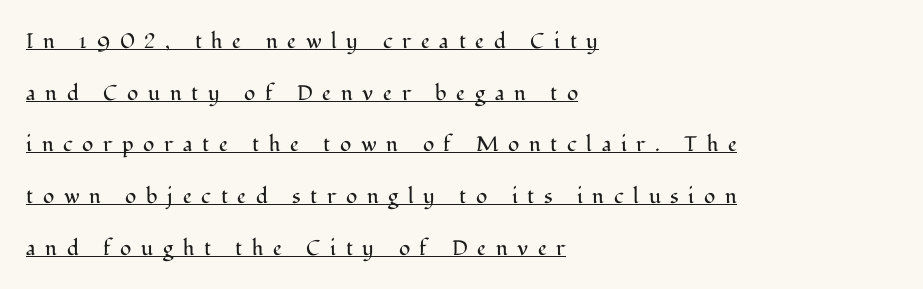
The typesetter has applied underlining to the passage shown. These lines were composed using upright roman letters. Layout note: lines flush left. Stem width sits at or under what a default text font uses. Whoever set this chose breathing room over compactness in the vertical rhythm. The gaps between neighbouring characters are conspicuously large.
